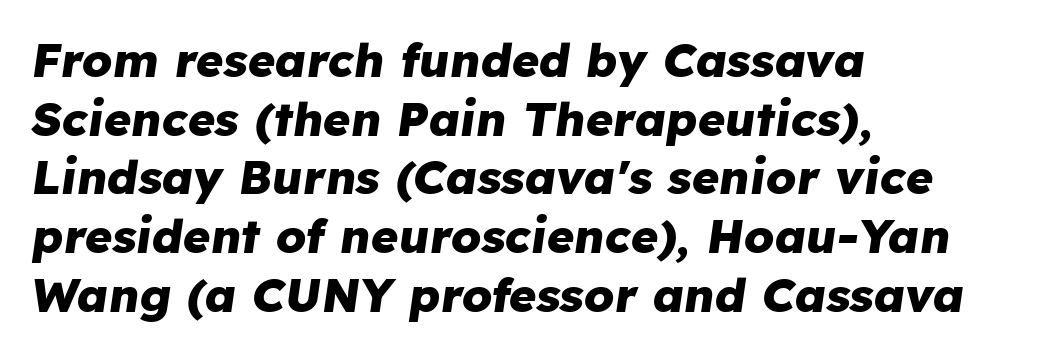
The image shows 47 px heavy type, italic (leaning right); set left-aligned, normal line spacing (1.25x), normal letter spacing, not underlined; low stroke contrast and a medium x-height.
